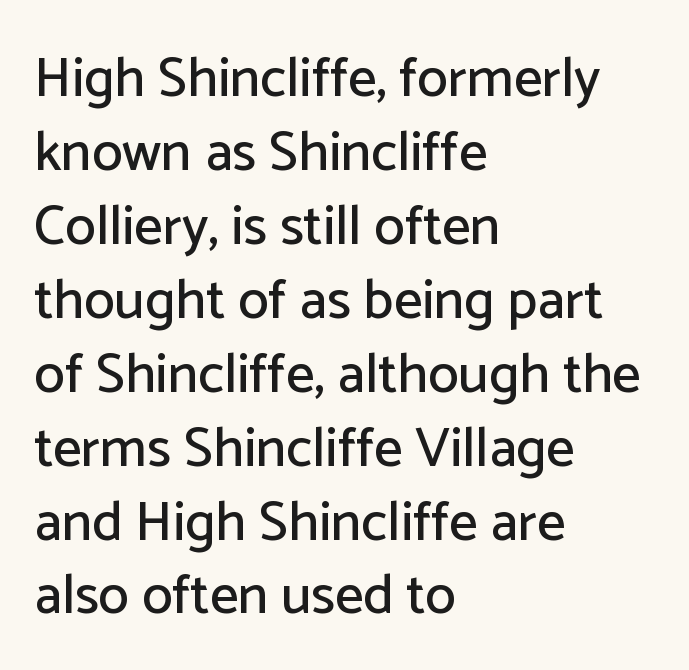
The image shows 56 px sans-serif type, upright; set left-aligned, normal line spacing (1.32x), normal letter spacing, not underlined; low stroke contrast and a medium x-height.
